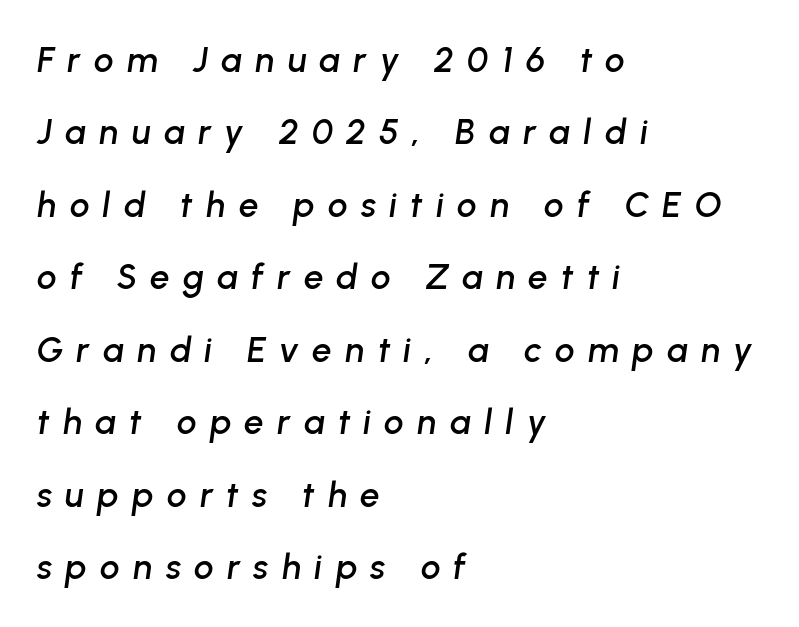
{"italic": "yes", "lean": "right", "slant_degrees": 8, "width": "normal", "stroke_contrast": "low", "x_height": "medium", "monospaced": "no", "underline": "no", "align": "left", "line_spacing": "loose", "line_spacing_ratio": 2.07, "letter_spacing": "wide", "letter_spacing_em": 0.38, "glyph_px": 35}
